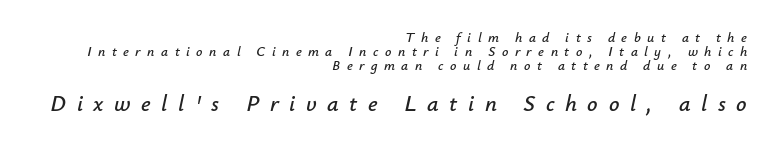
Q: Is the text italic (slanted)? A: Yes, it leans right by about 12 degrees.
Q: Is the text underlined? A: No.
Q: How is the paragraph aligned? A: Right-aligned.
Q: Is the spacing between letters normal or unusually wide? A: Unusually wide.
Q: Is the spacing between lines tight, normal or loose? A: Tight.
Q: Which block of text is set in a larger size, the first (top) or the second (bottom)? A: The second (bottom) one.
